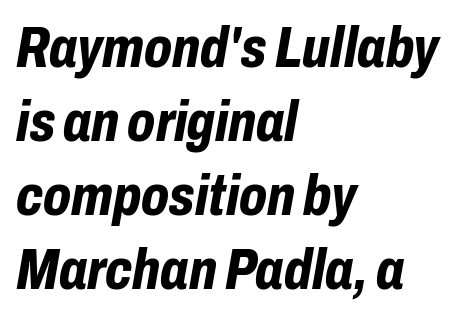
What's the leading like? Ordinary, nothing unusual. Tall strokes in this sample are angled rather than plumb. Is this a fixed-width face? No — the glyphs have proportional, varying widths. The line texture is even and compact thanks to regular tracking.
